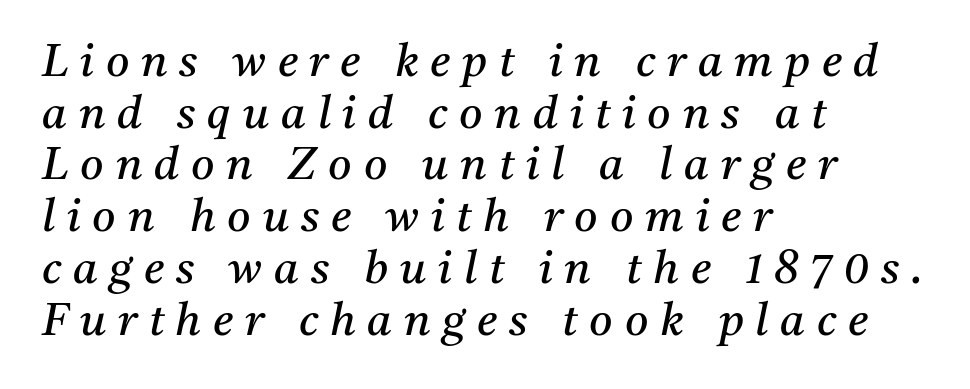
Q: Is the text bold? A: No.
Q: Is the text italic (slanted)? A: Yes, it leans right by about 11 degrees.
Q: Is the typeface a serif or a sans-serif typeface? A: Serif.
Q: Is the text underlined? A: No.
Q: How is the paragraph aligned? A: Left-aligned.
Q: Is the spacing between letters normal or unusually wide? A: Unusually wide.
Q: Is the spacing between lines tight, normal or loose? A: Tight.
Q: Width (condensed, normal, or wide)? A: Normal.
Q: Stroke contrast? A: Medium.
Q: x-height? A: Medium.
Q: Monospaced? A: No.
